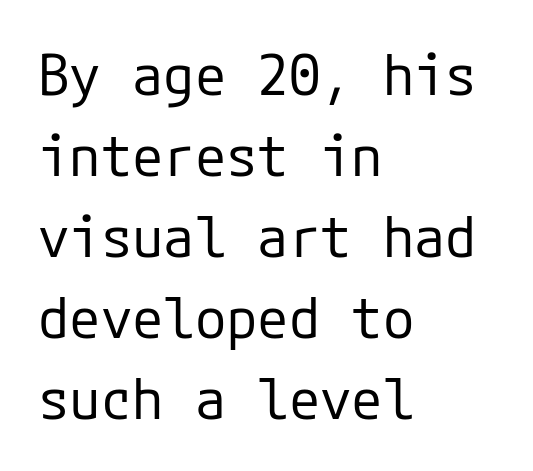
{"serif": "no", "italic": "no", "bold": "no", "weight": "regular", "width": "normal", "stroke_contrast": "low", "x_height": "medium", "underline": "no", "align": "left", "line_spacing": "normal", "line_spacing_ratio": 1.42, "letter_spacing": "normal", "letter_spacing_em": 0.0, "glyph_px": 57}
